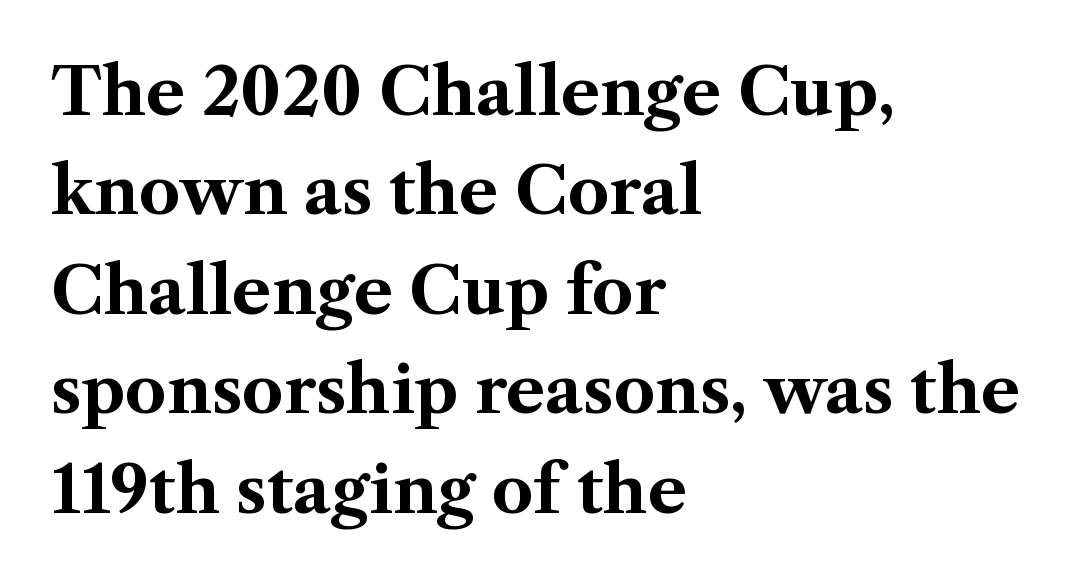
The image shows 65 px bold serif type, upright; set left-aligned, normal line spacing (1.53x), normal letter spacing, not underlined; medium stroke contrast and a medium x-height.
